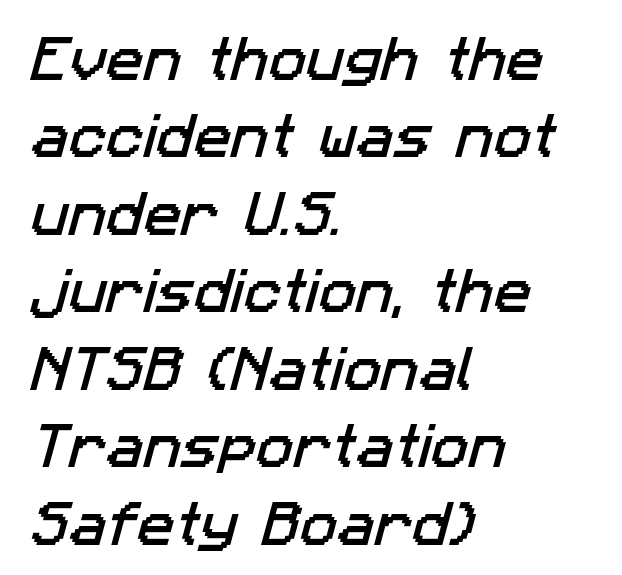
The image shows 50 px sans-serif type; set left-aligned, normal line spacing (1.55x), normal letter spacing, not underlined; low stroke contrast and a medium x-height.
